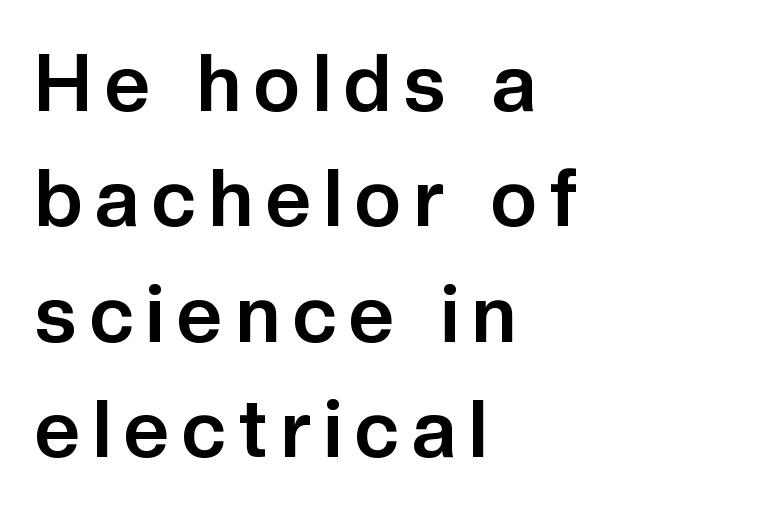
{"serif": "no", "italic": "no", "bold": "yes", "weight": "bold", "width": "normal", "stroke_contrast": "low", "x_height": "medium", "monospaced": "no", "underline": "no", "align": "left", "line_spacing": "normal", "line_spacing_ratio": 1.46, "glyph_px": 79}
